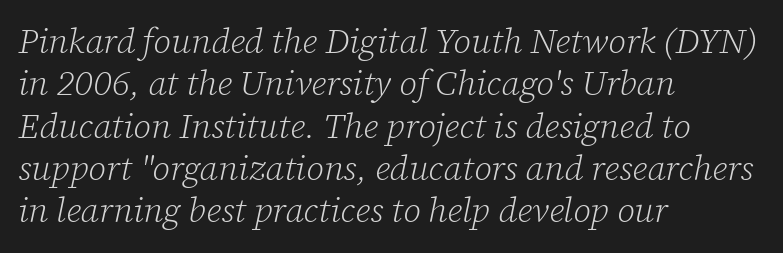
The image shows 35 px light serif type, italic (leaning right); set left-aligned, line spacing 1.21x, normal letter spacing, not underlined; low stroke contrast and a medium x-height.
